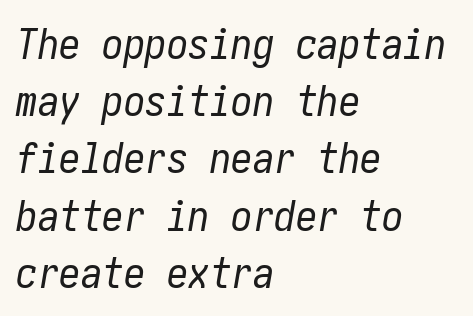
Q: Is the text bold? A: No.
Q: Is the text italic (slanted)? A: Yes, it leans right by about 10 degrees.
Q: Is the text underlined? A: No.
Q: How is the paragraph aligned? A: Left-aligned.
Q: Is the spacing between letters normal or unusually wide? A: Normal.
Q: Is the spacing between lines tight, normal or loose? A: Normal.
Q: Width (condensed, normal, or wide)? A: Condensed.
Q: Stroke contrast? A: Low.
Q: x-height? A: Medium.
